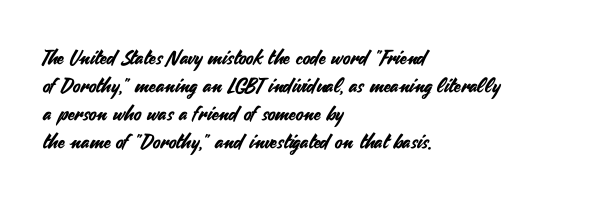
Type without underlining. A typesetter would call this zero additional tracking. Horizontally, the lines are justified to the leading edge only. Honestly, the row spacing looks completely unremarkable.
